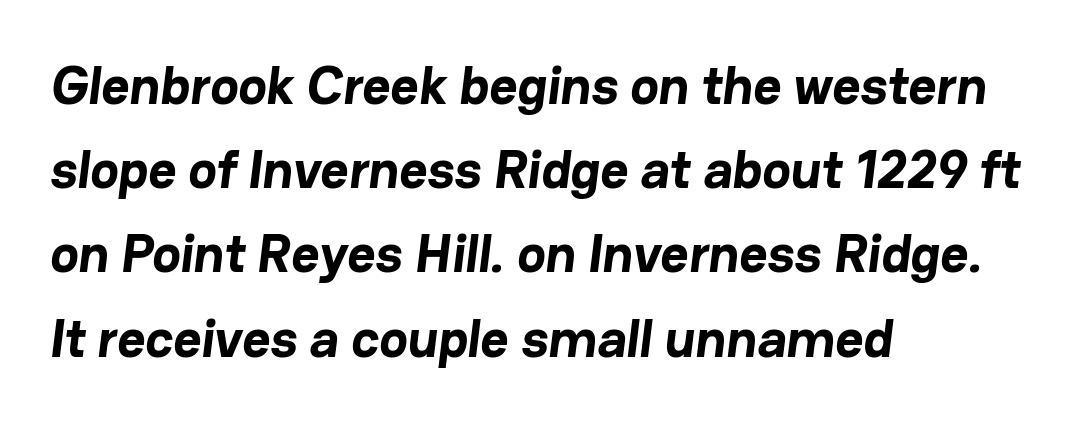
The image shows 54 px bold sans-serif type; set left-aligned, normal line spacing (1.56x), normal letter spacing, not underlined; low stroke contrast and a medium x-height.
